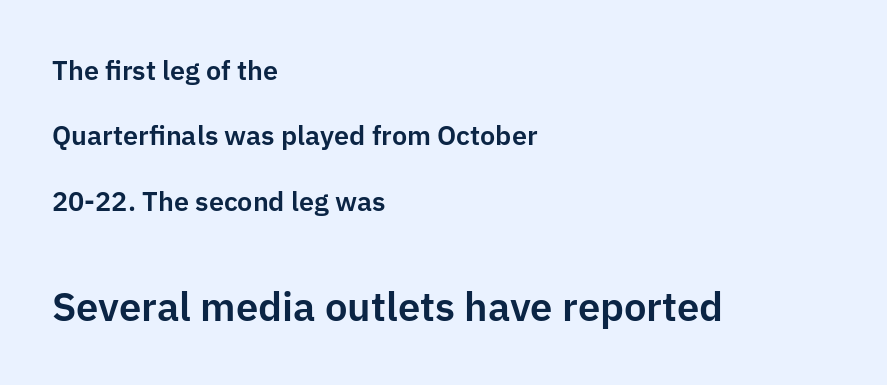
{"serif": "no", "italic": "no", "width": "normal", "stroke_contrast": "low", "x_height": "medium", "monospaced": "no", "underline": "no", "align": "left", "line_spacing": "loose", "line_spacing_ratio": 2.42, "letter_spacing": "normal", "letter_spacing_em": 0.0, "larger_block": "second", "size_ratio": 1.48, "glyph_px": 40}
